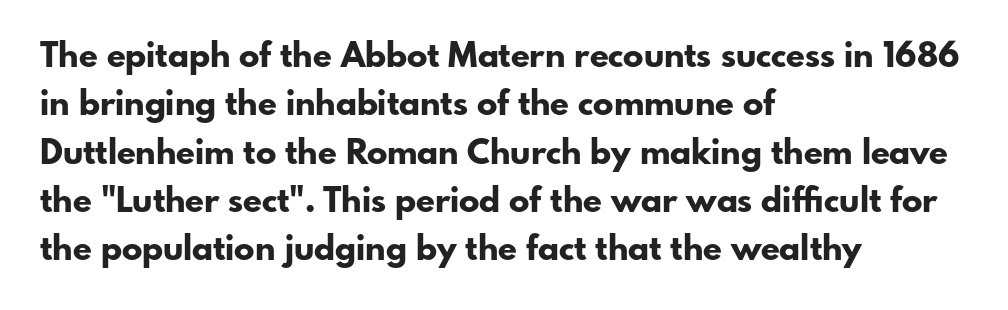
Q: Is the text bold? A: Yes.
Q: Is the text italic (slanted)? A: No, it is upright.
Q: Is the typeface a serif or a sans-serif typeface? A: Sans-serif.
Q: Is the text underlined? A: No.
Q: How is the paragraph aligned? A: Left-aligned.
Q: Is the spacing between letters normal or unusually wide? A: Normal.
Q: Is the spacing between lines tight, normal or loose? A: Normal.
Q: Width (condensed, normal, or wide)? A: Normal.
Q: Stroke contrast? A: Low.
Q: x-height? A: Small.
Q: Monospaced? A: No.
